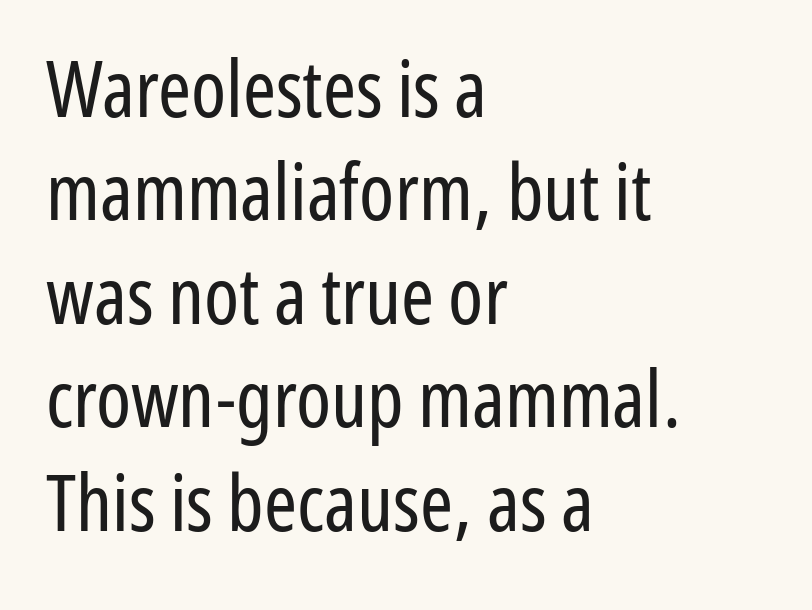
Q: Is the text bold? A: No.
Q: Is the text italic (slanted)? A: No, it is upright.
Q: Is the typeface a serif or a sans-serif typeface? A: Sans-serif.
Q: Is the text underlined? A: No.
Q: How is the paragraph aligned? A: Left-aligned.
Q: Is the spacing between letters normal or unusually wide? A: Normal.
Q: Is the spacing between lines tight, normal or loose? A: Normal.
Q: Width (condensed, normal, or wide)? A: Condensed.
Q: Stroke contrast? A: Low.
Q: x-height? A: Medium.
Q: Monospaced? A: No.
